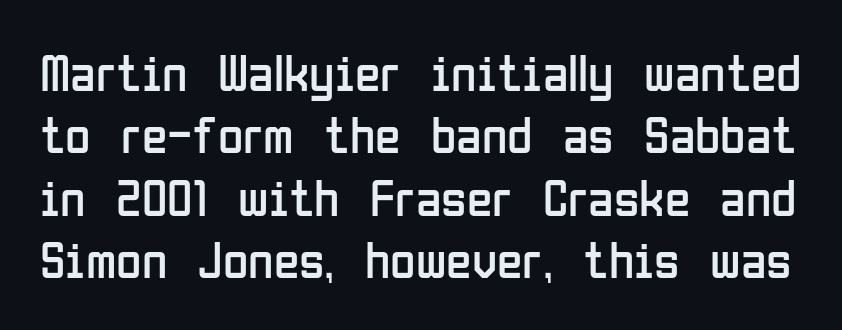
{"serif": "no", "italic": "no", "bold": "no", "weight": "regular", "width": "condensed", "stroke_contrast": "low", "x_height": "medium", "monospaced": "no", "underline": "no", "line_spacing_ratio": 1.2, "letter_spacing": "normal", "letter_spacing_em": 0.0, "glyph_px": 52}
